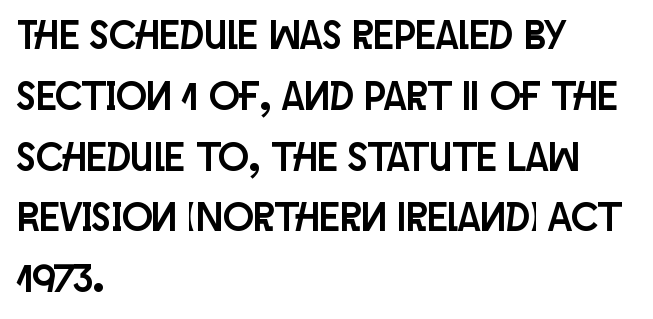
Q: Is the text italic (slanted)? A: No, it is upright.
Q: Is the typeface a serif or a sans-serif typeface? A: Sans-serif.
Q: Is the text underlined? A: No.
Q: How is the paragraph aligned? A: Left-aligned.
Q: Is the spacing between letters normal or unusually wide? A: Normal.
Q: Is the spacing between lines tight, normal or loose? A: Normal.
Q: Width (condensed, normal, or wide)? A: Condensed.
Q: Stroke contrast? A: Low.
Q: x-height? A: Large.
Q: Monospaced? A: No.
